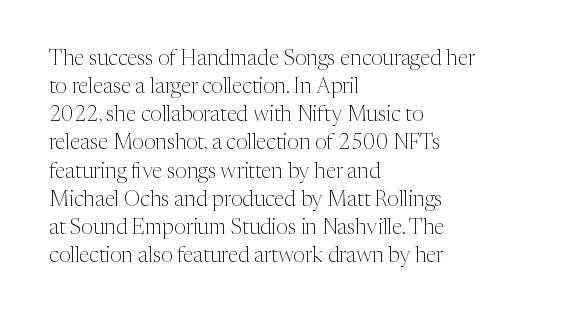
{"italic": "no", "bold": "no", "underline": "no", "align": "left", "line_spacing": "normal", "line_spacing_ratio": 1.34, "letter_spacing": "normal", "letter_spacing_em": 0.0, "glyph_px": 21}
